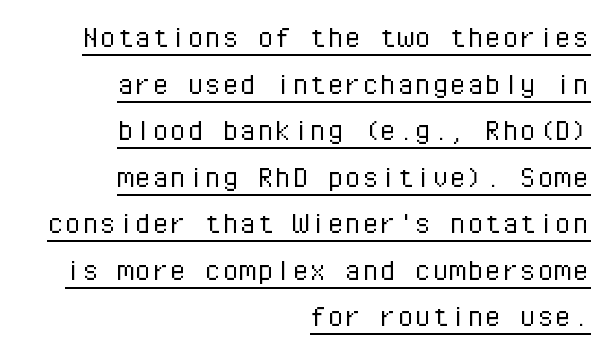
The image shows 35 px light sans-serif type, upright, monospaced; set right-aligned, normal line spacing (1.33x), normal letter spacing, underlined; low stroke contrast and a medium x-height.
